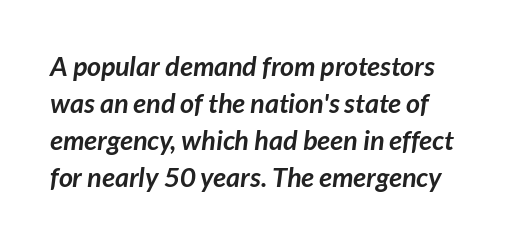
{"bold": "yes", "underline": "no", "line_spacing": "normal", "line_spacing_ratio": 1.37, "letter_spacing": "normal", "letter_spacing_em": 0.0, "glyph_px": 27}
